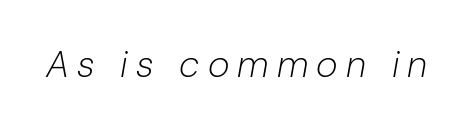
Q: Is the text bold? A: No.
Q: Is the text italic (slanted)? A: Yes, it leans right by about 10 degrees.
Q: Is the text underlined? A: No.
Q: Is the spacing between letters normal or unusually wide? A: Unusually wide.
Q: Width (condensed, normal, or wide)? A: Normal.
Q: Stroke contrast? A: Low.
Q: x-height? A: Medium.
Q: Monospaced? A: No.
